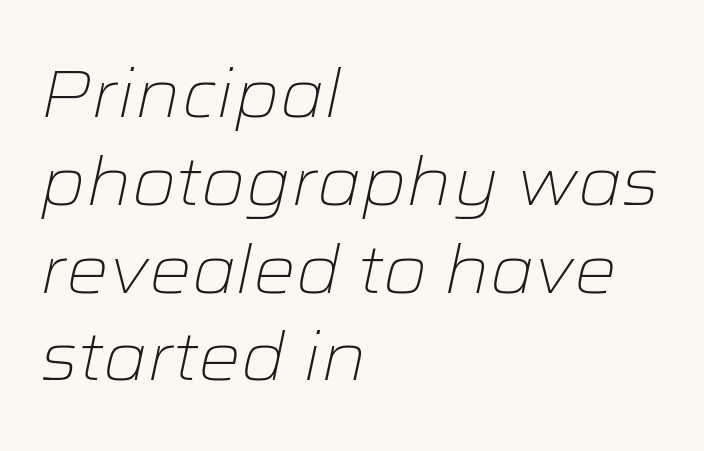
The image shows 67 px light, wide type, italic (leaning right); set left-aligned, normal line spacing (1.31x), normal letter spacing, not underlined; low stroke contrast and a medium x-height.
